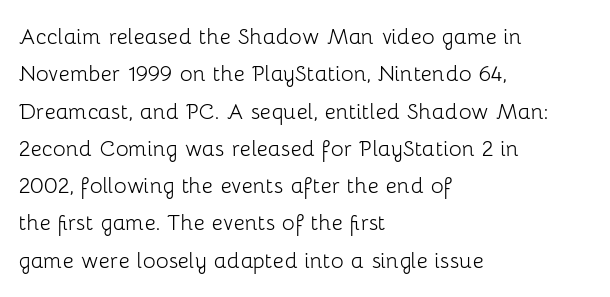
Q: Is the text bold? A: No.
Q: Is the text italic (slanted)? A: No, it is upright.
Q: Is the text underlined? A: No.
Q: How is the paragraph aligned? A: Left-aligned.
Q: Is the spacing between letters normal or unusually wide? A: Normal.
Q: Is the spacing between lines tight, normal or loose? A: Normal.
